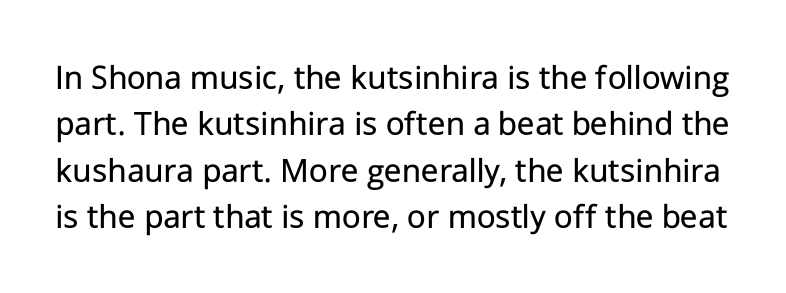
{"serif": "no", "italic": "no", "bold": "no", "weight": "regular", "width": "normal", "stroke_contrast": "low", "x_height": "medium", "monospaced": "no", "underline": "no", "line_spacing": "normal", "line_spacing_ratio": 1.29, "letter_spacing": "normal", "letter_spacing_em": 0.0, "glyph_px": 36}
